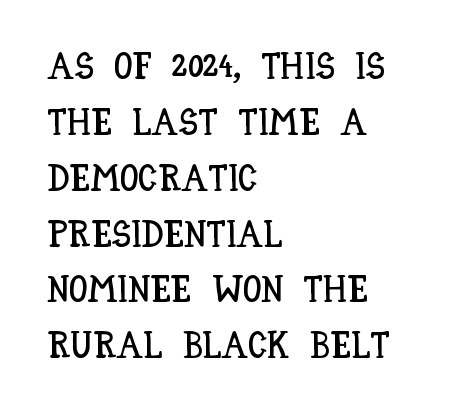
Q: Is the text italic (slanted)? A: No, it is upright.
Q: Is the text underlined? A: No.
Q: How is the paragraph aligned? A: Left-aligned.
Q: Is the spacing between letters normal or unusually wide? A: Normal.
Q: Is the spacing between lines tight, normal or loose? A: Normal.
Q: Width (condensed, normal, or wide)? A: Condensed.
Q: Stroke contrast? A: Low.
Q: x-height? A: Large.
Q: Monospaced? A: No.
